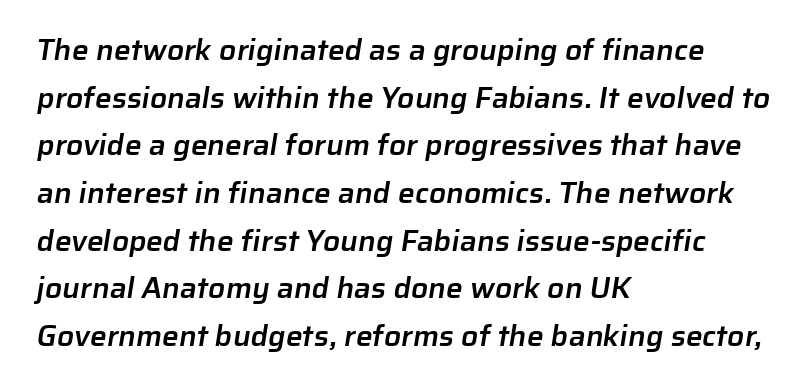
The image shows 30 px semibold sans-serif type; set left-aligned, normal line spacing (1.59x), normal letter spacing, not underlined; low stroke contrast and a medium x-height.
